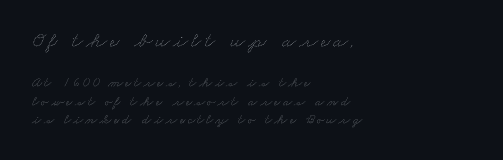
{"bold": "no", "underline": "no", "align": "left", "line_spacing": "normal", "line_spacing_ratio": 1.31, "larger_block": "first", "size_ratio": 1.5, "glyph_px": 21}
